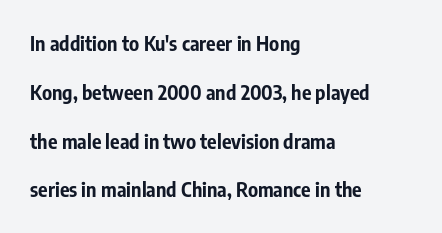
Q: Is the text bold? A: Yes.
Q: Is the text italic (slanted)? A: No, it is upright.
Q: Is the text underlined? A: No.
Q: How is the paragraph aligned? A: Left-aligned.
Q: Is the spacing between letters normal or unusually wide? A: Normal.
Q: Is the spacing between lines tight, normal or loose? A: Loose.
